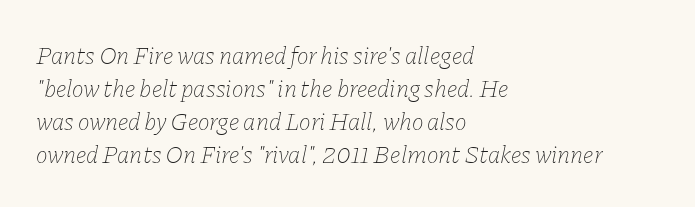
Is the type slanted? Yes — the strokes lean at a clear angle. Honestly, the row spacing looks completely unremarkable. All the whitespace from short lines collects on the right. The string is rendered with underlining switched off.
